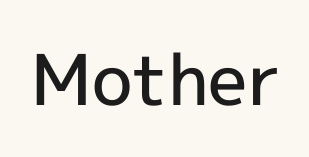
The letters carry no serifs — their stems end cleanly without finishing strokes. Does extra space separate the letters? No, they use regular spacing. The font is running at a semibold setting, under full bold. The typography opts for an upright posture over an oblique one. These lines are rendered in a variable-pitch font.
